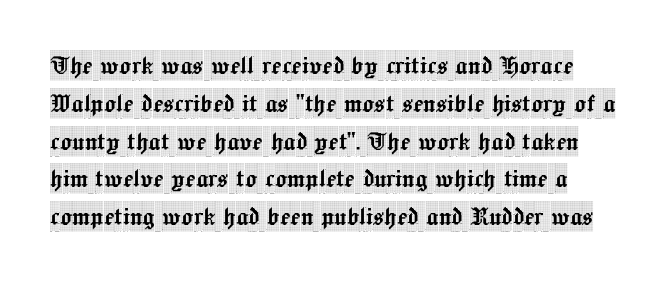
Q: Is the text italic (slanted)? A: No, it is upright.
Q: Is the typeface a serif or a sans-serif typeface? A: Serif.
Q: Is the text underlined? A: No.
Q: Is the spacing between letters normal or unusually wide? A: Normal.
Q: Is the spacing between lines tight, normal or loose? A: Normal.
Q: Width (condensed, normal, or wide)? A: Condensed.
Q: x-height? A: Large.
Q: Monospaced? A: No.
